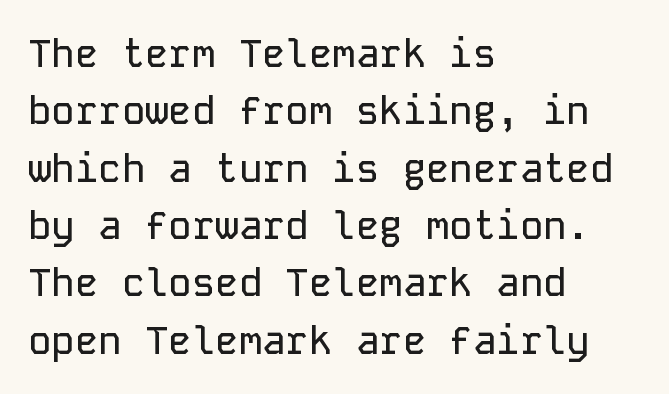
The image shows 39 px sans-serif type, upright, monospaced; set left-aligned, normal line spacing (1.47x), normal letter spacing, not underlined; low stroke contrast and a medium x-height.
